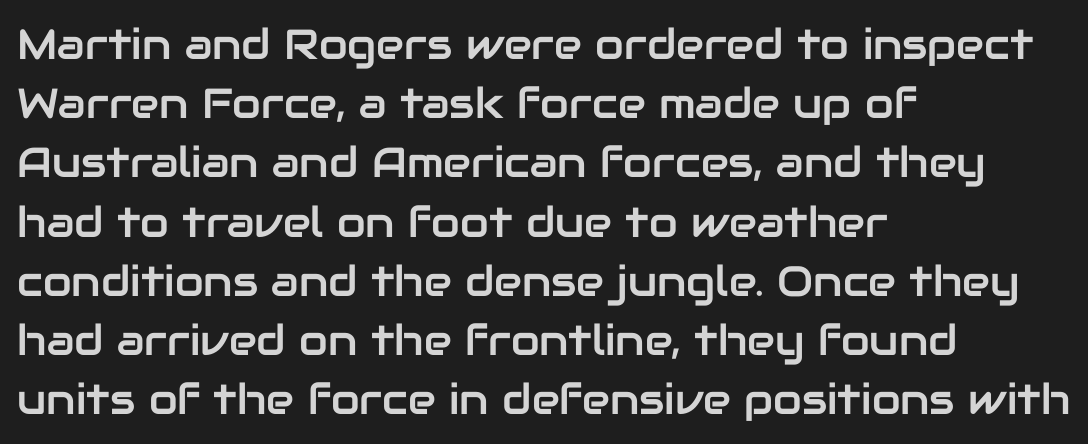
Q: Is the text italic (slanted)? A: No, it is upright.
Q: Is the typeface a serif or a sans-serif typeface? A: Sans-serif.
Q: Is the text underlined? A: No.
Q: How is the paragraph aligned? A: Left-aligned.
Q: Is the spacing between letters normal or unusually wide? A: Normal.
Q: Is the spacing between lines tight, normal or loose? A: Normal.
Q: Width (condensed, normal, or wide)? A: Normal.
Q: Stroke contrast? A: Low.
Q: x-height? A: Medium.
Q: Monospaced? A: No.
